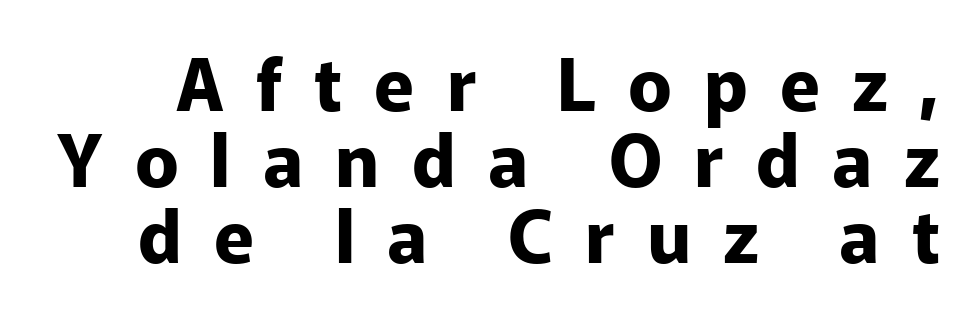
The image shows 73 px bold sans-serif type, upright; set tight line spacing (1.04x), unusually wide letter spacing (+0.44 em), not underlined; low stroke contrast and a medium x-height.
